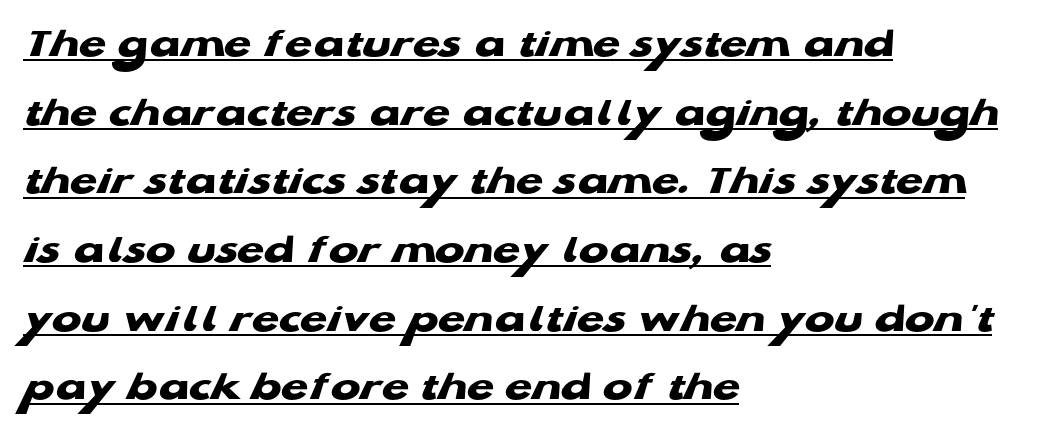
{"serif": "no", "bold": "yes", "weight": "heavy", "width": "wide", "stroke_contrast": "low", "x_height": "medium", "monospaced": "no", "underline": "yes", "align": "left", "line_spacing": "normal", "line_spacing_ratio": 1.56, "letter_spacing": "normal", "letter_spacing_em": 0.0, "glyph_px": 44}
